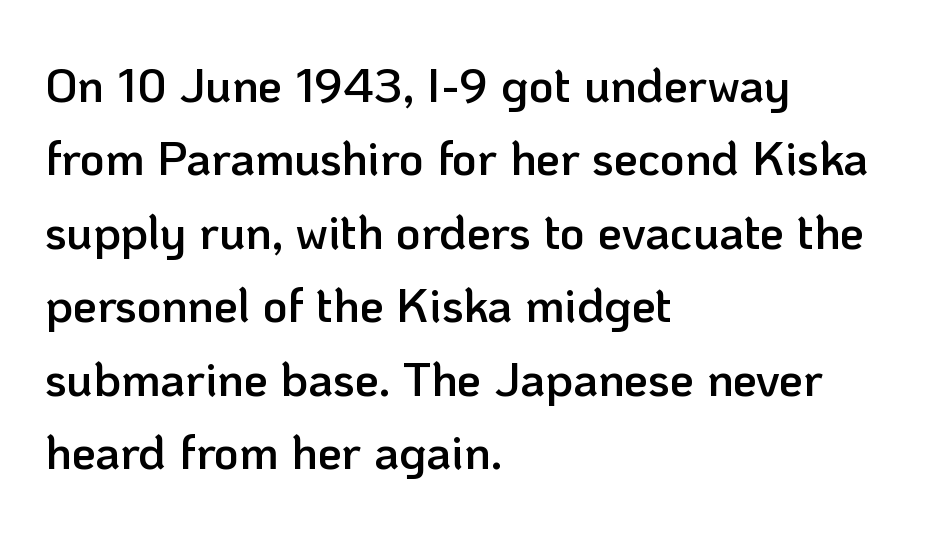
The image shows 48 px semibold sans-serif type, upright; set left-aligned, normal line spacing (1.53x), normal letter spacing, not underlined; low stroke contrast and a medium x-height.
